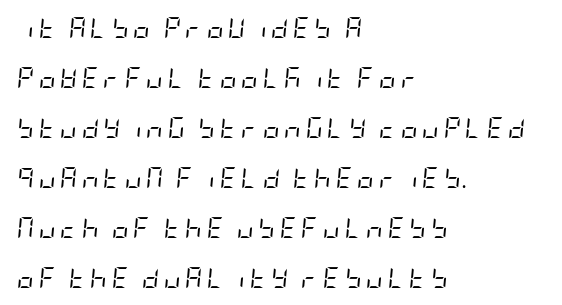
Rendered with sloped, italic letterforms. No chunkiness to these letters — they're not bold. Vertical spacing — loose. The tracking jumps out immediately: characters are airy and widely separated.
